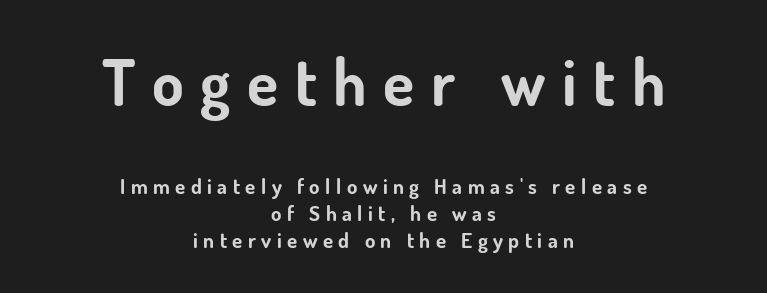
The image shows 64 px bold sans-serif type, upright; set centered, normal line spacing (1.27x), unusually wide letter spacing (+0.26 em), not underlined; the first (top) block is 3.05x larger; low stroke contrast and a small x-height.
